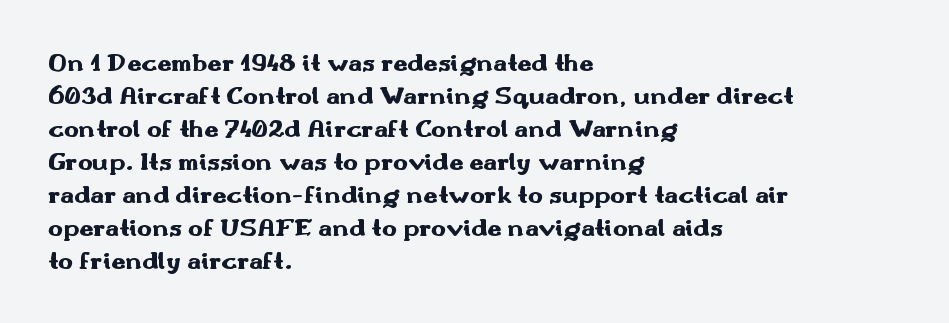
Q: Is the text bold? A: Yes.
Q: Is the text italic (slanted)? A: No, it is upright.
Q: Is the text underlined? A: No.
Q: How is the paragraph aligned? A: Left-aligned.
Q: Is the spacing between letters normal or unusually wide? A: Normal.
Q: Is the spacing between lines tight, normal or loose? A: Normal.
